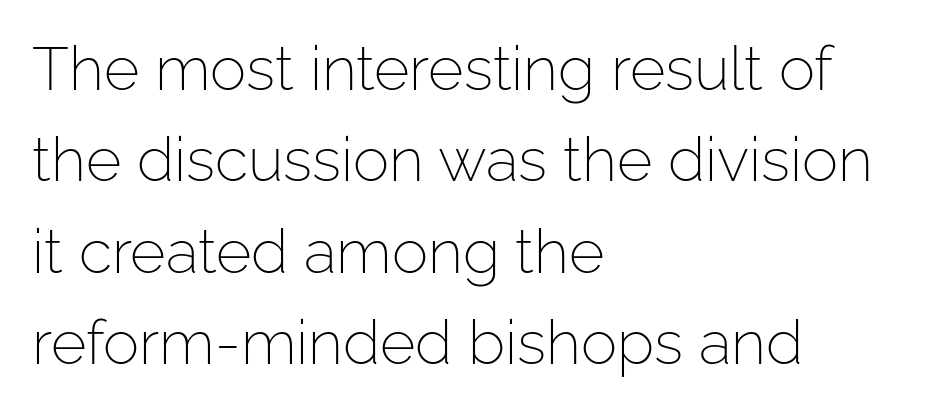
Q: Is the text bold? A: No.
Q: Is the text italic (slanted)? A: No, it is upright.
Q: Is the typeface a serif or a sans-serif typeface? A: Sans-serif.
Q: Is the text underlined? A: No.
Q: How is the paragraph aligned? A: Left-aligned.
Q: Is the spacing between letters normal or unusually wide? A: Normal.
Q: Is the spacing between lines tight, normal or loose? A: Normal.
Q: Width (condensed, normal, or wide)? A: Normal.
Q: Stroke contrast? A: Low.
Q: x-height? A: Medium.
Q: Monospaced? A: No.
